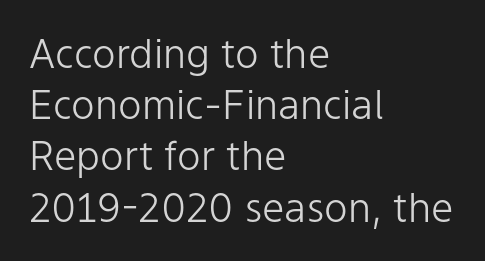
{"serif": "no", "italic": "no", "bold": "no", "weight": "light", "width": "normal", "stroke_contrast": "low", "x_height": "medium", "monospaced": "no", "underline": "no", "align": "left", "line_spacing": "normal", "line_spacing_ratio": 1.28, "letter_spacing": "normal", "letter_spacing_em": 0.0, "glyph_px": 40}
